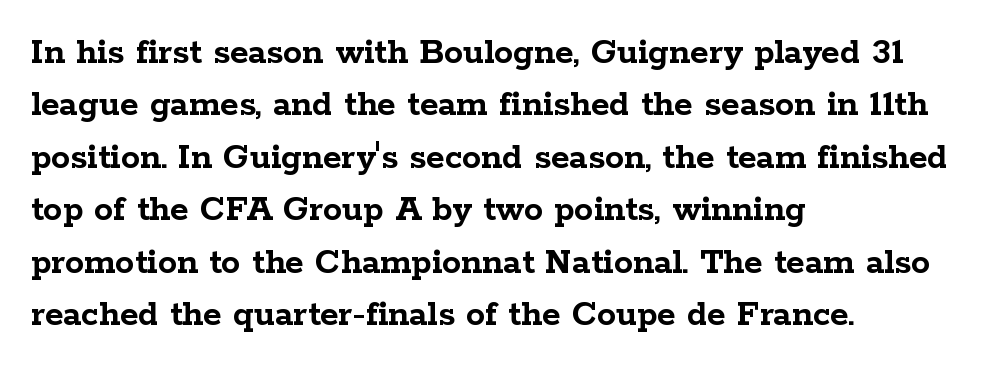
The image shows 38 px semibold, wide serif type, upright; set left-aligned, normal line spacing (1.38x), normal letter spacing, not underlined; low stroke contrast and a medium x-height.
